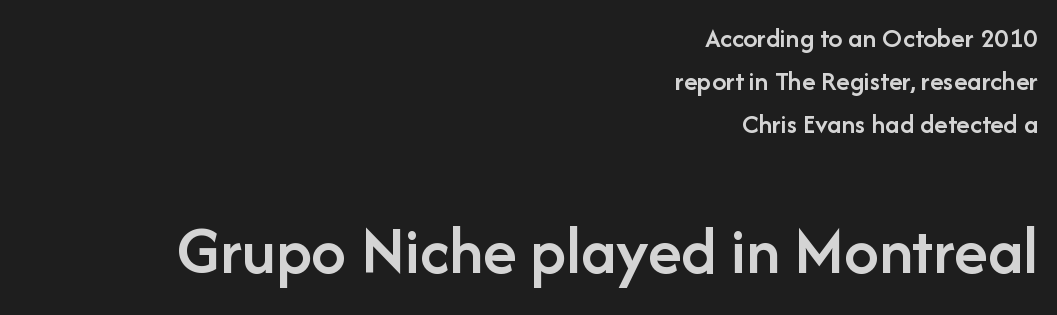
Default kerning and tracking; the words read as compact shapes. A bare baseline throughout the passage. Horizontally, the lines are justified to the trailing edge only. The passage shown stacks its lines at a standard gap.
